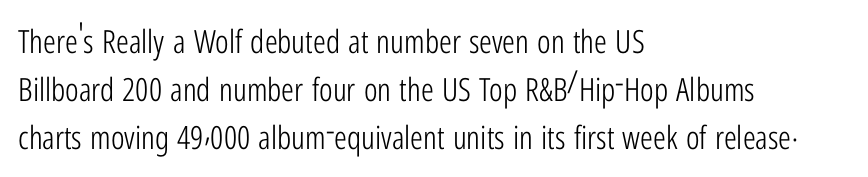
{"serif": "no", "italic": "no", "bold": "no", "weight": "light", "width": "condensed", "stroke_contrast": "low", "x_height": "medium", "monospaced": "no", "underline": "no", "align": "left", "line_spacing": "normal", "line_spacing_ratio": 1.5, "letter_spacing": "normal", "letter_spacing_em": 0.0, "glyph_px": 32}
